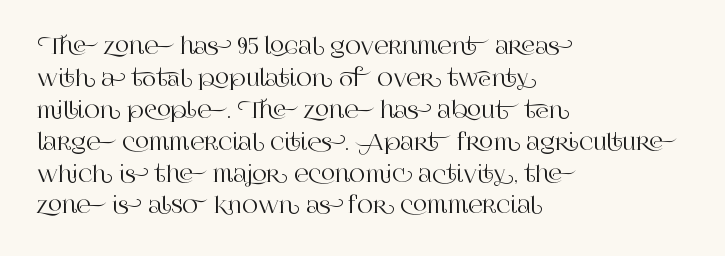
The image shows 22 px text type, upright; set left-aligned, normal line spacing (1.45x), normal letter spacing, not underlined.
